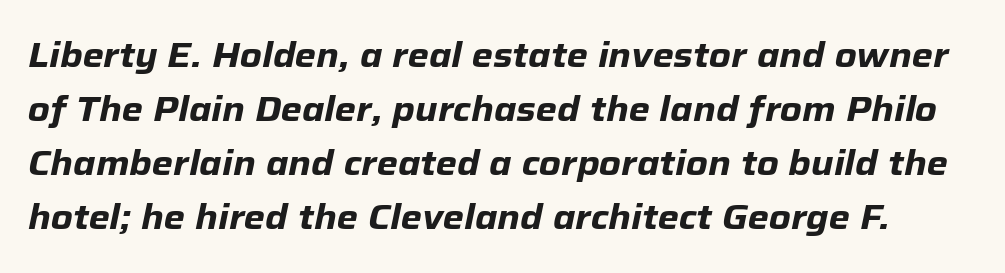
Q: Is the text bold? A: Yes.
Q: Is the text italic (slanted)? A: Yes, it leans right by about 12 degrees.
Q: Is the text underlined? A: No.
Q: Is the spacing between letters normal or unusually wide? A: Normal.
Q: Is the spacing between lines tight, normal or loose? A: Normal.
Q: Width (condensed, normal, or wide)? A: Normal.
Q: Stroke contrast? A: Low.
Q: x-height? A: Medium.
Q: Monospaced? A: No.
